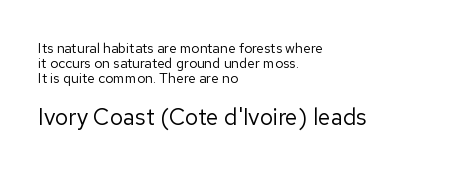
{"italic": "no", "bold": "no", "underline": "no", "align": "left", "line_spacing": "tight", "line_spacing_ratio": 1.06, "letter_spacing": "normal", "letter_spacing_em": 0.0, "larger_block": "second", "size_ratio": 1.64, "glyph_px": 23}
